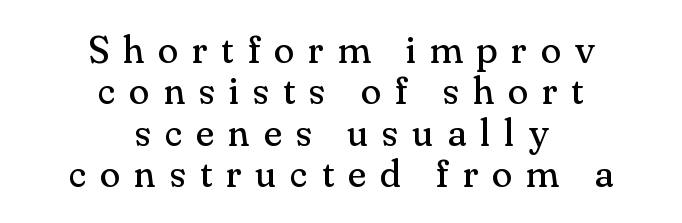
The image shows 38 px regular-weight serif type, upright; set centered, tight line spacing (1.09x), unusually wide letter spacing (+0.36 em), not underlined; medium stroke contrast and a small x-height.
